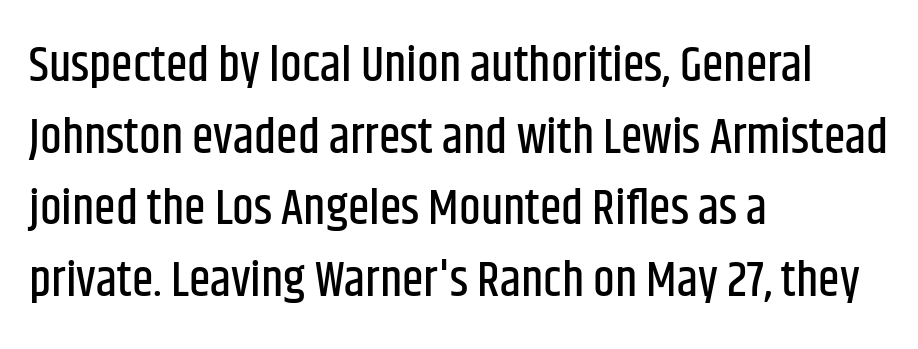
Q: Is the text italic (slanted)? A: No, it is upright.
Q: Is the typeface a serif or a sans-serif typeface? A: Sans-serif.
Q: Is the text underlined? A: No.
Q: How is the paragraph aligned? A: Left-aligned.
Q: Is the spacing between letters normal or unusually wide? A: Normal.
Q: Is the spacing between lines tight, normal or loose? A: Normal.
Q: Width (condensed, normal, or wide)? A: Condensed.
Q: Stroke contrast? A: Low.
Q: x-height? A: Large.
Q: Monospaced? A: No.
